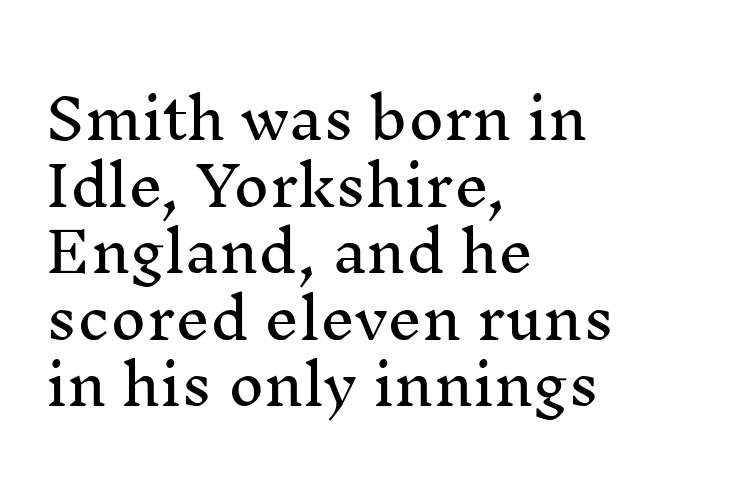
{"serif": "yes", "italic": "no", "width": "normal", "stroke_contrast": "medium", "x_height": "medium", "monospaced": "no", "underline": "no", "align": "left", "line_spacing_ratio": 1.21, "letter_spacing": "normal", "letter_spacing_em": 0.0, "glyph_px": 55}
